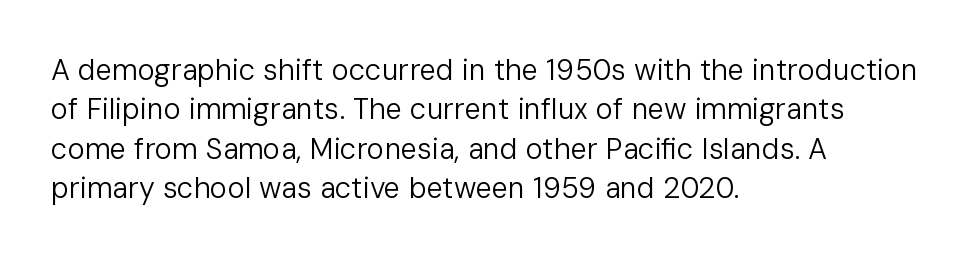
{"serif": "no", "italic": "no", "bold": "no", "weight": "regular", "width": "normal", "stroke_contrast": "low", "x_height": "medium", "monospaced": "no", "underline": "no", "align": "left", "line_spacing": "normal", "line_spacing_ratio": 1.36, "letter_spacing": "normal", "letter_spacing_em": 0.0, "glyph_px": 29}
